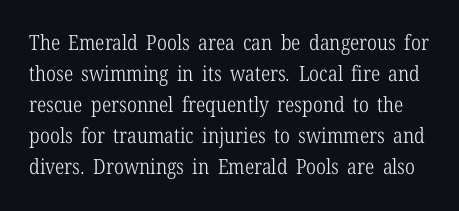
The image shows 21 px text type, upright; set normal line spacing (1.48x), normal letter spacing, not underlined.
